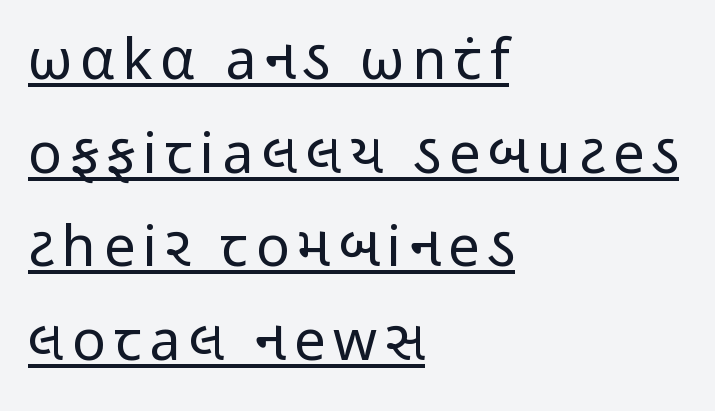
The image shows 56 px regular-weight, condensed sans-serif type, upright; set left-aligned, normal line spacing (1.67x), underlined; low stroke contrast and a medium x-height.
